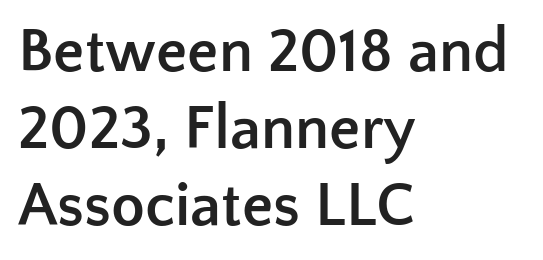
The image shows 62 px semibold sans-serif type, upright; set left-aligned, line spacing 1.24x, normal letter spacing, not underlined; low stroke contrast and a medium x-height.
